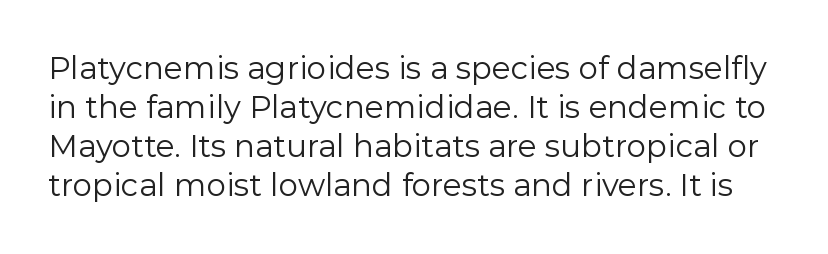
The image shows 31 px regular-weight sans-serif type, upright; set normal line spacing (1.26x), normal letter spacing, not underlined; low stroke contrast and a medium x-height.
